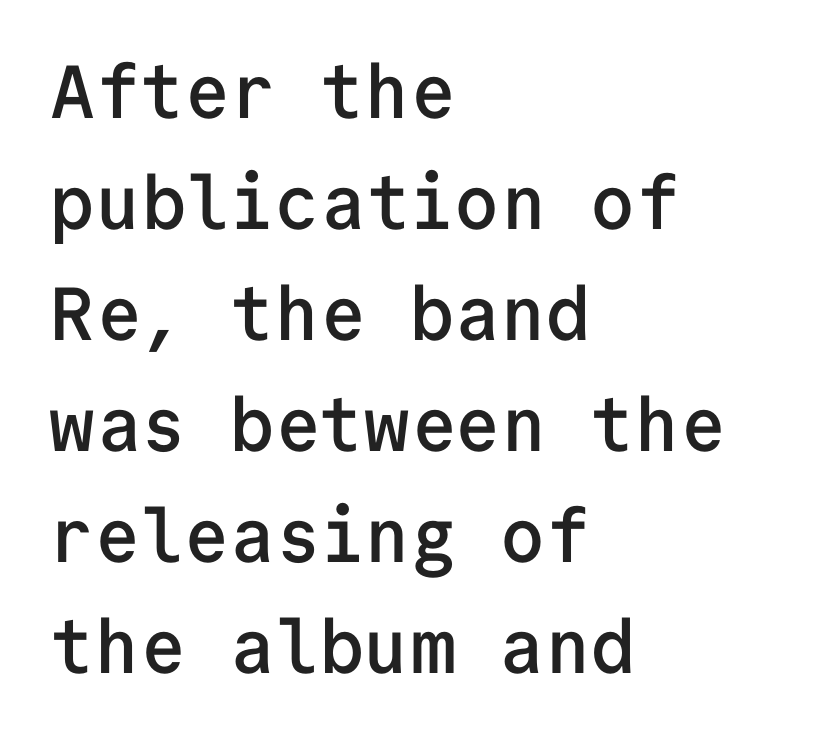
The image shows 75 px semibold sans-serif type, upright, monospaced; set left-aligned, normal line spacing (1.48x), normal letter spacing, not underlined; low stroke contrast and a medium x-height.
